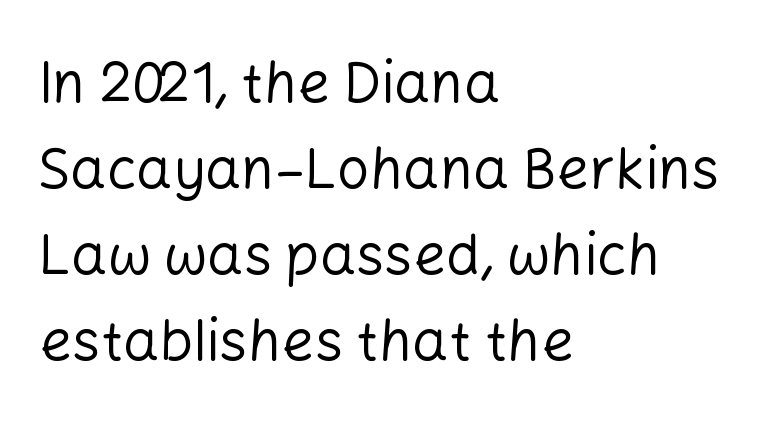
Q: Is the text bold? A: No.
Q: Is the text italic (slanted)? A: No, it is upright.
Q: Is the typeface a serif or a sans-serif typeface? A: Sans-serif.
Q: Is the text underlined? A: No.
Q: How is the paragraph aligned? A: Left-aligned.
Q: Is the spacing between letters normal or unusually wide? A: Normal.
Q: Is the spacing between lines tight, normal or loose? A: Normal.
Q: Width (condensed, normal, or wide)? A: Normal.
Q: Stroke contrast? A: Low.
Q: x-height? A: Medium.
Q: Monospaced? A: No.
